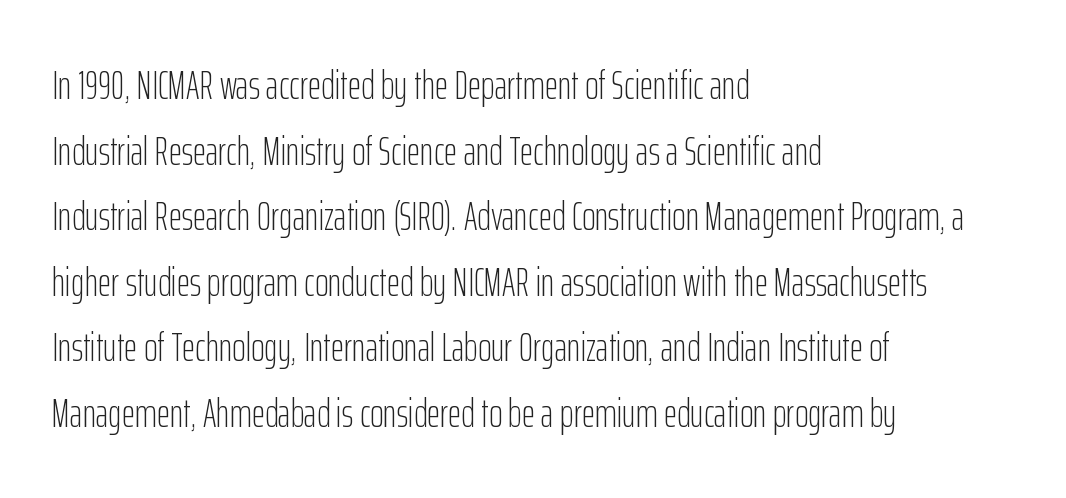
{"serif": "no", "italic": "no", "bold": "no", "weight": "light", "width": "condensed", "stroke_contrast": "low", "x_height": "medium", "monospaced": "no", "underline": "no", "align": "left", "line_spacing": "normal", "line_spacing_ratio": 1.6, "letter_spacing": "normal", "letter_spacing_em": 0.0, "glyph_px": 41}
